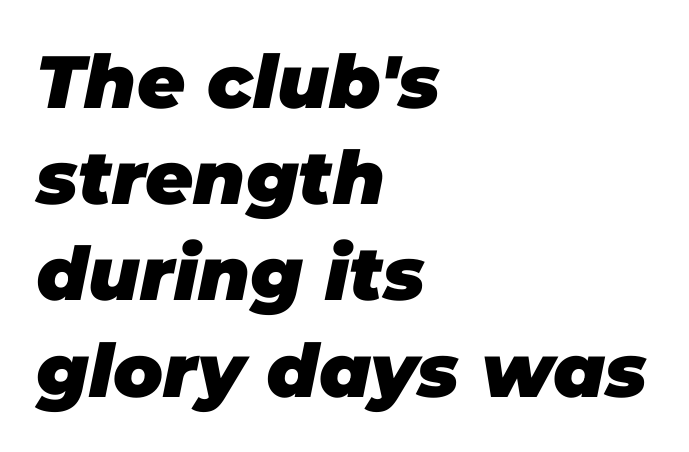
The image shows 74 px heavy type, italic (leaning right); set left-aligned, normal line spacing (1.3x), normal letter spacing, not underlined; low stroke contrast and a large x-height.
